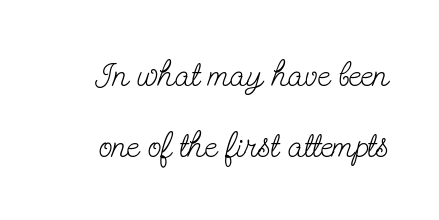
The image shows 36 px light, condensed serif type; set loose line spacing (1.97x), normal letter spacing, not underlined; low stroke contrast and a small x-height.
